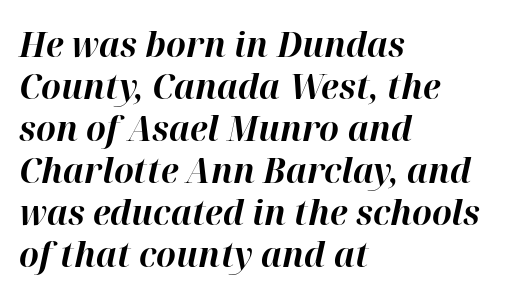
The image shows 35 px bold type, italic (leaning right); set left-aligned, line spacing 1.2x, normal letter spacing, not underlined; high stroke contrast and a medium x-height.
